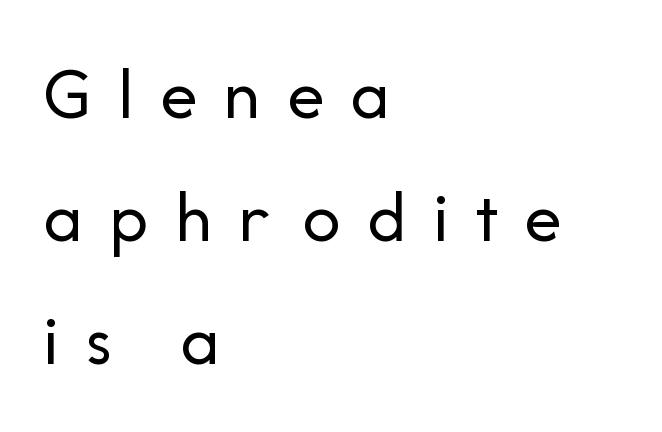
The image shows 75 px regular-weight sans-serif type, upright; set left-aligned, normal line spacing (1.64x), unusually wide letter spacing (+0.35 em), not underlined; low stroke contrast and a medium x-height.
